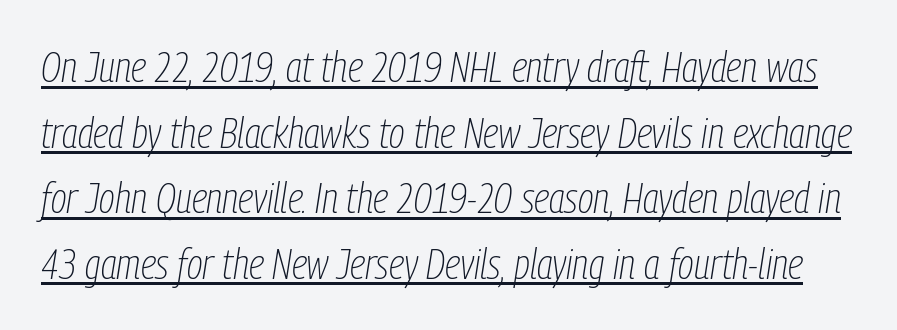
The type is set solid horizontally, with unmodified tracking. Compared with ordinary roman type, these characters are visibly tilted. The strokes are not fattened; the text isn't bold. The rendering uses the underline text-decoration.
